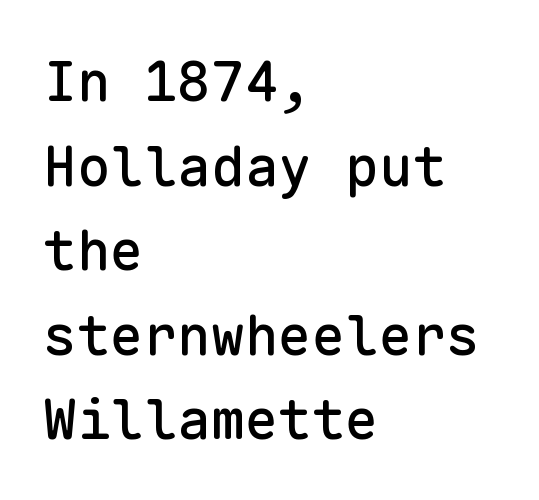
Q: Is the text italic (slanted)? A: No, it is upright.
Q: Is the typeface a serif or a sans-serif typeface? A: Sans-serif.
Q: Is the text underlined? A: No.
Q: How is the paragraph aligned? A: Left-aligned.
Q: Is the spacing between letters normal or unusually wide? A: Normal.
Q: Is the spacing between lines tight, normal or loose? A: Normal.
Q: Width (condensed, normal, or wide)? A: Normal.
Q: Stroke contrast? A: Low.
Q: x-height? A: Medium.
Q: Monospaced? A: Yes.
